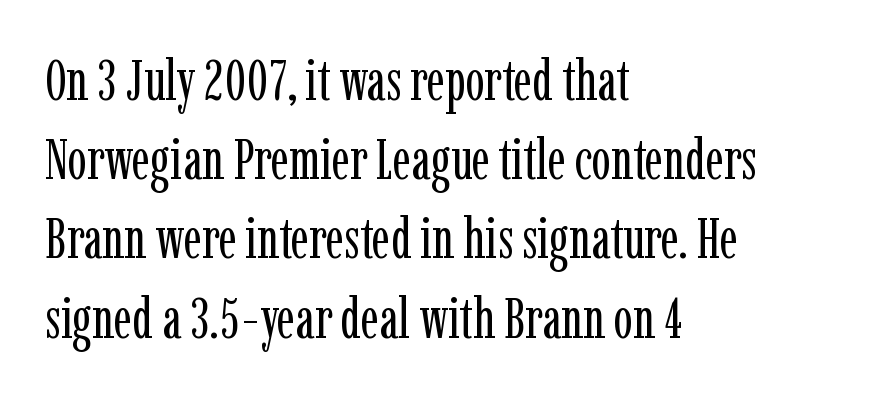
The image shows 57 px regular-weight, condensed serif type, upright; set left-aligned, normal line spacing (1.39x), normal letter spacing, not underlined; low stroke contrast and a medium x-height.
